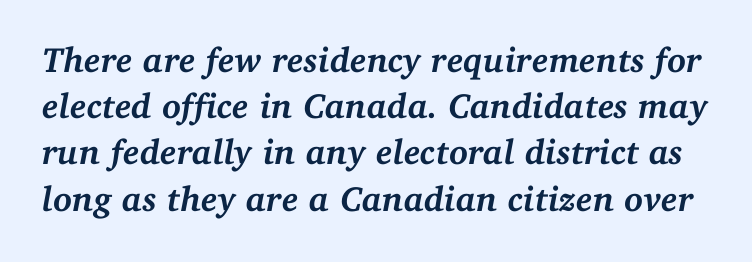
{"serif": "yes", "italic": "yes", "lean": "right", "slant_degrees": 11, "bold": "yes", "weight": "semibold", "width": "normal", "stroke_contrast": "medium", "x_height": "medium", "monospaced": "no", "underline": "no", "line_spacing": "normal", "line_spacing_ratio": 1.32, "letter_spacing": "normal", "letter_spacing_em": 0.0, "glyph_px": 35}
